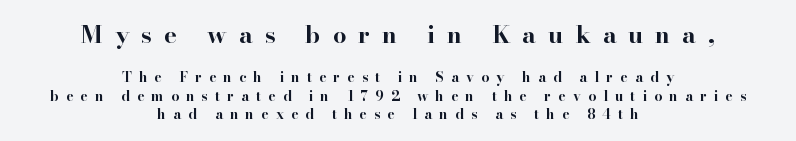
{"italic": "no", "bold": "yes", "underline": "no", "align": "center", "line_spacing": "normal", "line_spacing_ratio": 1.3, "letter_spacing": "wide", "letter_spacing_em": 0.5, "larger_block": "first", "size_ratio": 1.71, "glyph_px": 24}
